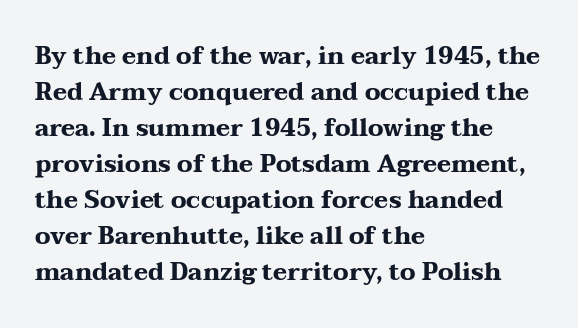
The image shows 24 px bold type, upright; set left-aligned, normal line spacing (1.5x), normal letter spacing, not underlined.
